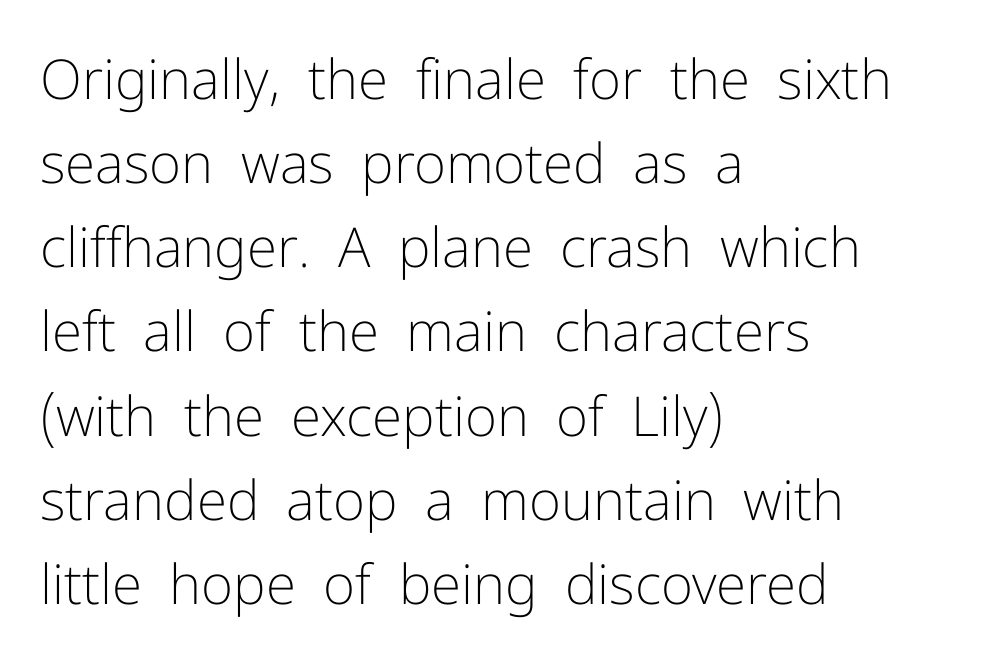
If you drew a ruler down the left edge, every line would touch it. The letters carry no serifs — their stems end cleanly without finishing strokes. Each row of text sits above clean, open space. Stems and bowls with no extra thickness — not bold. You could not count columns in this text — the font is proportionally spaced. Evenly set lines give the paragraph a standard silhouette.
